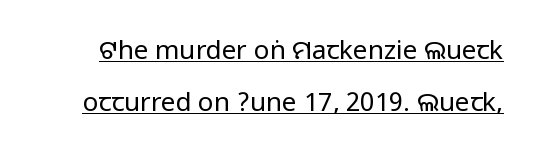
{"italic": "no", "bold": "no", "underline": "yes", "line_spacing": "loose", "line_spacing_ratio": 2.0, "letter_spacing": "normal", "letter_spacing_em": 0.0, "glyph_px": 26}
